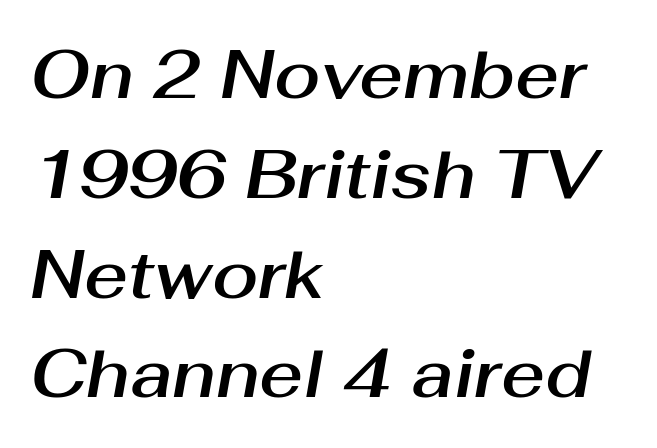
{"italic": "yes", "lean": "right", "slant_degrees": 10, "width": "normal", "stroke_contrast": "medium", "x_height": "medium", "monospaced": "no", "underline": "no", "align": "left", "line_spacing": "normal", "line_spacing_ratio": 1.49, "letter_spacing": "normal", "letter_spacing_em": 0.0, "glyph_px": 67}
